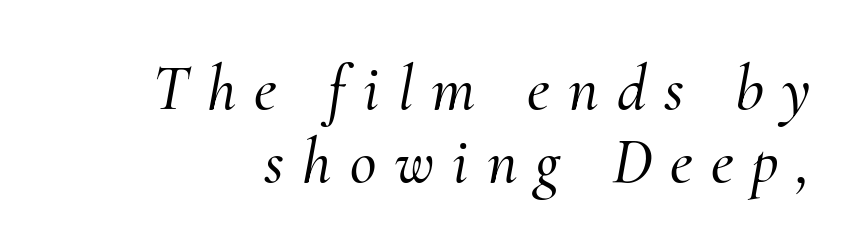
The image shows 65 px serif type, italic (leaning right); set tight line spacing (1.12x), unusually wide letter spacing (+0.28 em), not underlined; medium stroke contrast and a small x-height.
